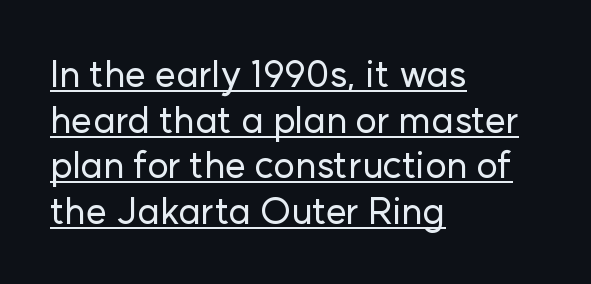
{"serif": "no", "italic": "no", "width": "normal", "stroke_contrast": "low", "x_height": "medium", "monospaced": "no", "underline": "yes", "align": "left", "line_spacing_ratio": 1.23, "letter_spacing": "normal", "letter_spacing_em": 0.0, "glyph_px": 37}
